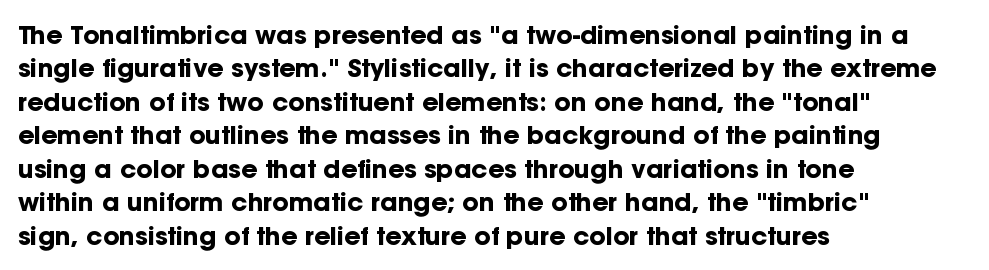
Notice how the passage keeps a crisp vertical edge on the left only. Ordinary non-slanted type is in use. This sample uses plain, unmodified letter spacing. Strong, thick strokes mark this as bold type. Normally led — the rows are evenly, conventionally spaced.
